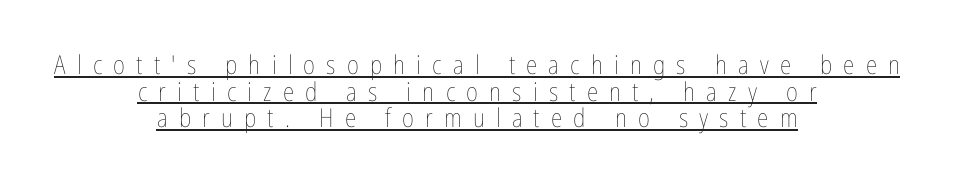
The image shows 26 px text type, upright; set centered, tight line spacing (1.02x), unusually wide letter spacing (+0.43 em), underlined.
